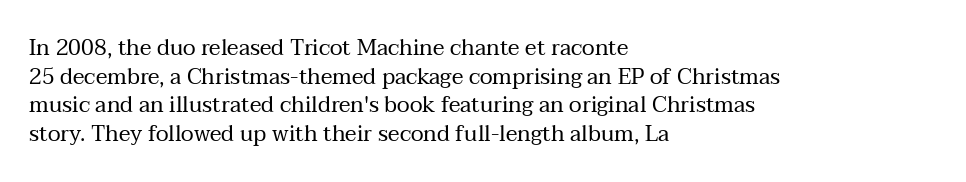
The image shows 22 px text type, upright; set left-aligned, normal line spacing (1.3x), normal letter spacing, not underlined.
